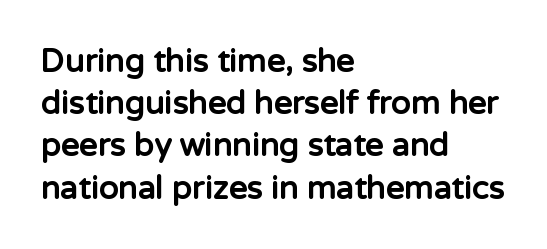
Q: Is the text bold? A: Yes.
Q: Is the text italic (slanted)? A: No, it is upright.
Q: Is the typeface a serif or a sans-serif typeface? A: Sans-serif.
Q: Is the text underlined? A: No.
Q: How is the paragraph aligned? A: Left-aligned.
Q: Is the spacing between letters normal or unusually wide? A: Normal.
Q: Is the spacing between lines tight, normal or loose? A: Normal.
Q: Width (condensed, normal, or wide)? A: Normal.
Q: Stroke contrast? A: Low.
Q: x-height? A: Medium.
Q: Monospaced? A: No.
